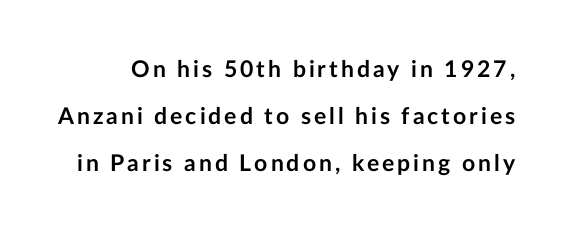
The image shows 23 px bold type, upright; set loose line spacing (2.05x), not underlined.
